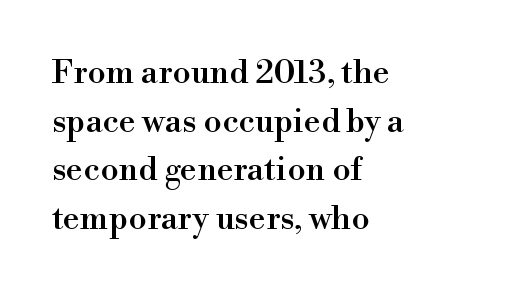
Does the copy run flush right? No — it runs flush left. This rendering features lettering with no underline. Think of a printed novel: that variable character pitch is what you see here. Upright lettering throughout. The type is set solid horizontally, with unmodified tracking. Note: serifs present on the glyphs.
